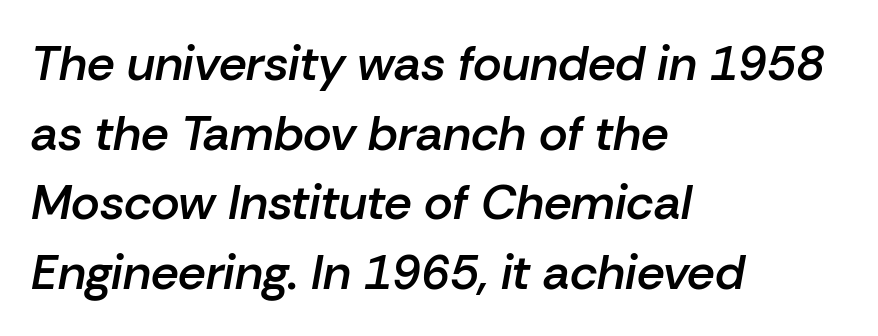
The image shows 49 px semibold type, italic (leaning right); set left-aligned, normal line spacing (1.42x), normal letter spacing, not underlined; low stroke contrast and a medium x-height.
